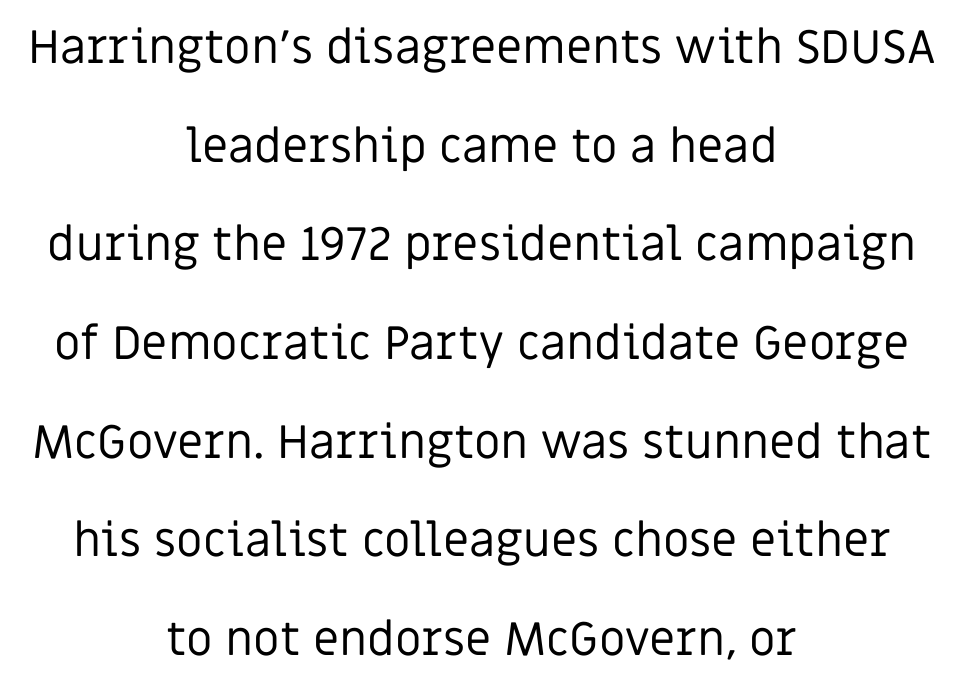
Look at the tracking — it's just the regular setting, nothing added. The typeface has the unassuming heft of standard copy or less. The setting favours the middle, as headings and verse often do. The rendering uses natural spacing where letterforms have individual widths.
